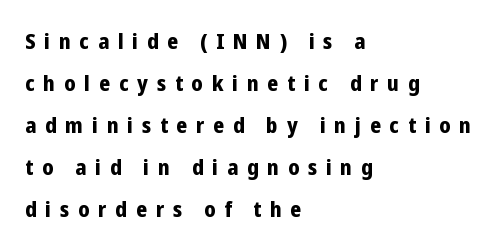
This rendering widens character spacing well past its baseline value. The lettering holds an erect, upright posture throughout. How heavy is the stroke? Heavy — this is a bold. A typesetter would call this leading open, well beyond the default.
